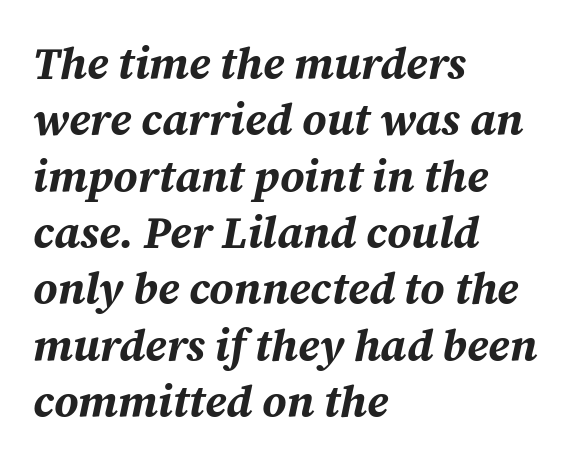
Q: Is the text bold? A: Yes.
Q: Is the text italic (slanted)? A: Yes, it leans right by about 12 degrees.
Q: Is the text underlined? A: No.
Q: How is the paragraph aligned? A: Left-aligned.
Q: Is the spacing between letters normal or unusually wide? A: Normal.
Q: Is the spacing between lines tight, normal or loose? A: Normal.
Q: Width (condensed, normal, or wide)? A: Normal.
Q: Stroke contrast? A: Medium.
Q: x-height? A: Medium.
Q: Monospaced? A: No.
